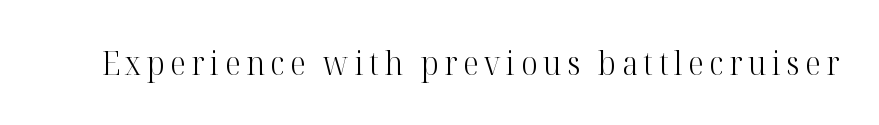
{"serif": "yes", "italic": "no", "bold": "no", "weight": "light", "width": "normal", "stroke_contrast": "high", "x_height": "medium", "monospaced": "no", "underline": "no", "glyph_px": 32}
